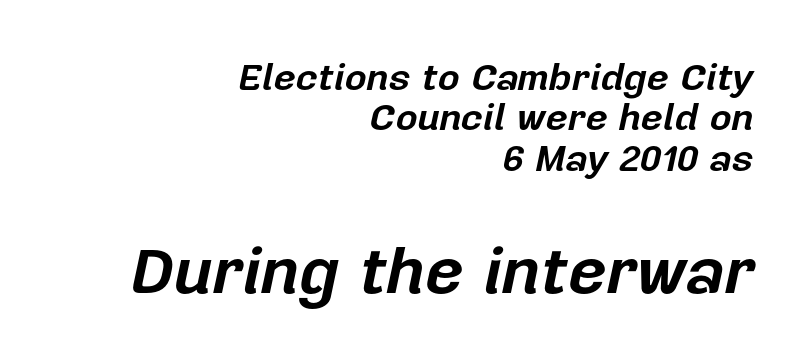
{"italic": "yes", "lean": "right", "slant_degrees": 12, "bold": "yes", "weight": "bold", "width": "normal", "stroke_contrast": "low", "x_height": "medium", "monospaced": "no", "underline": "no", "align": "right", "line_spacing": "tight", "line_spacing_ratio": 1.06, "letter_spacing": "normal", "letter_spacing_em": 0.0, "larger_block": "second", "size_ratio": 1.74, "glyph_px": 66}
